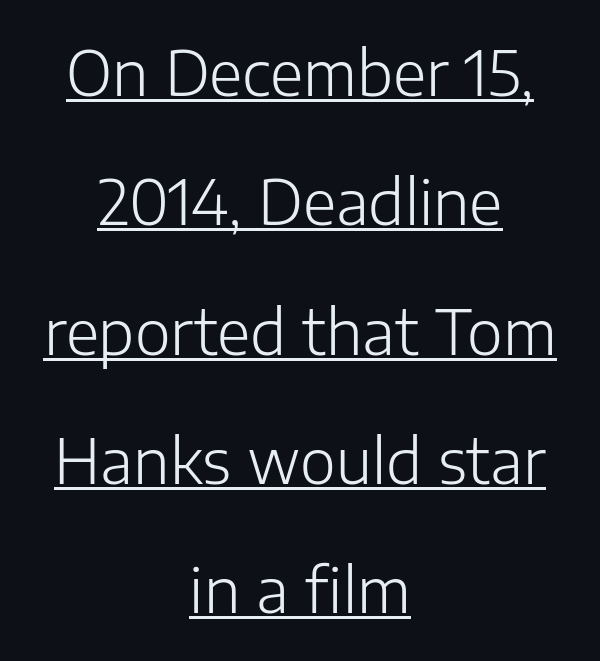
The image shows 61 px light sans-serif type, upright; set centered, loose line spacing (2.12x), normal letter spacing, underlined; low stroke contrast and a medium x-height.
